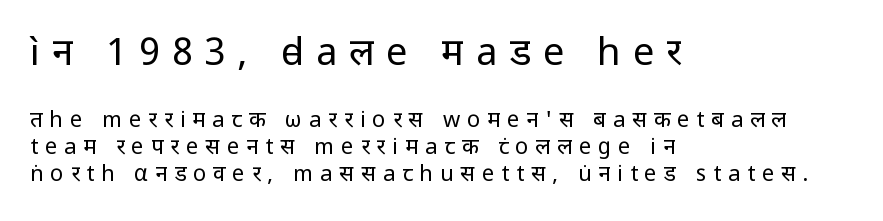
{"serif": "no", "italic": "no", "bold": "no", "weight": "regular", "width": "normal", "stroke_contrast": "low", "x_height": "medium", "monospaced": "no", "underline": "no", "align": "left", "line_spacing_ratio": 1.23, "letter_spacing": "wide", "letter_spacing_em": 0.31, "larger_block": "first", "size_ratio": 1.73, "glyph_px": 38}
